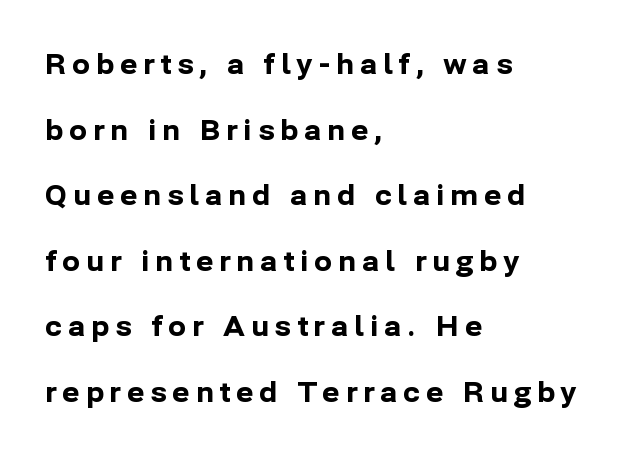
{"italic": "no", "bold": "yes", "underline": "no", "align": "left", "line_spacing": "loose", "line_spacing_ratio": 2.43, "letter_spacing": "wide", "letter_spacing_em": 0.21, "glyph_px": 27}
